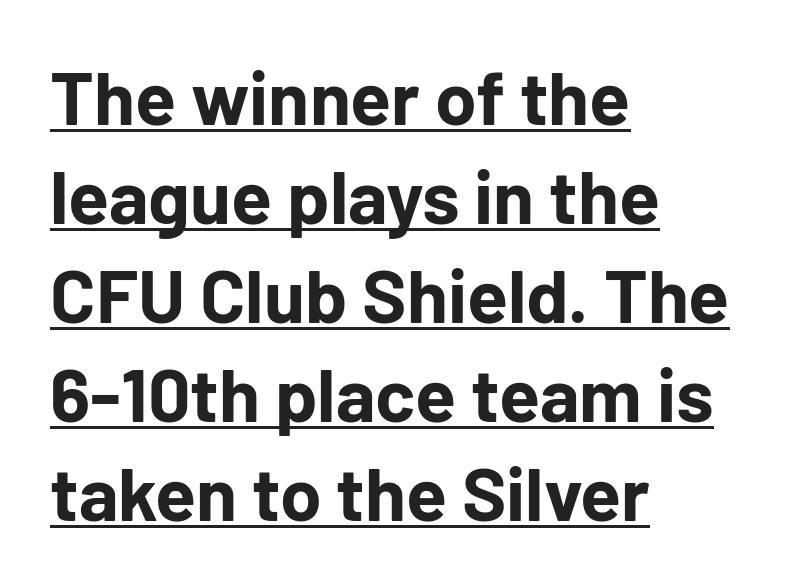
Q: Is the text bold? A: Yes.
Q: Is the text italic (slanted)? A: No, it is upright.
Q: Is the typeface a serif or a sans-serif typeface? A: Sans-serif.
Q: Is the text underlined? A: Yes.
Q: How is the paragraph aligned? A: Left-aligned.
Q: Is the spacing between letters normal or unusually wide? A: Normal.
Q: Is the spacing between lines tight, normal or loose? A: Normal.
Q: Width (condensed, normal, or wide)? A: Normal.
Q: Stroke contrast? A: Low.
Q: x-height? A: Medium.
Q: Monospaced? A: No.
